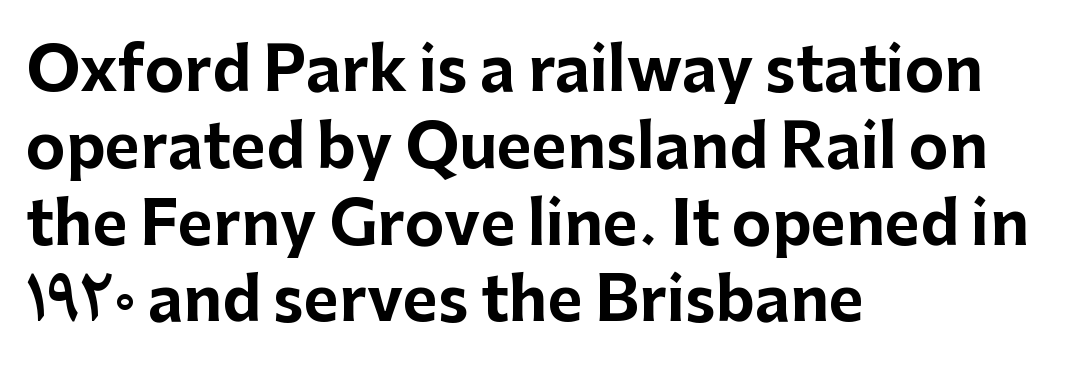
The string is rendered with underlining switched off. On the weight axis this lands at bold, roughly 700. Typographically, this falls in the sans-serif category. There is no visible air inserted between adjacent glyphs.
